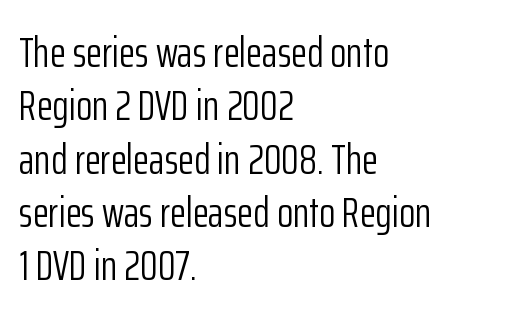
Q: Is the text bold? A: No.
Q: Is the text italic (slanted)? A: No, it is upright.
Q: Is the typeface a serif or a sans-serif typeface? A: Sans-serif.
Q: Is the text underlined? A: No.
Q: How is the paragraph aligned? A: Left-aligned.
Q: Is the spacing between letters normal or unusually wide? A: Normal.
Q: Is the spacing between lines tight, normal or loose? A: Normal.
Q: Width (condensed, normal, or wide)? A: Condensed.
Q: Stroke contrast? A: Low.
Q: x-height? A: Medium.
Q: Monospaced? A: No.
